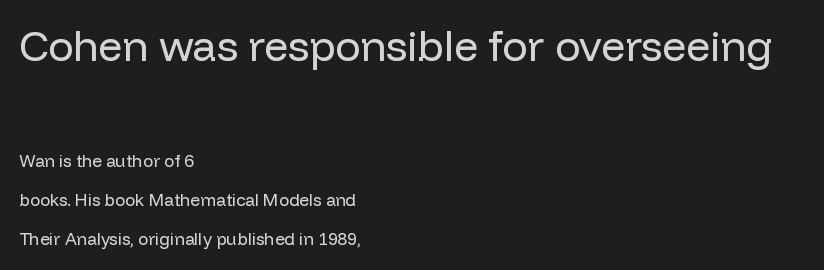
Do the characters align in a grid? No, the font is proportional. The words here are not underlined. Look at the tracking — it's just the regular setting, nothing added. To sum up the face: it is a sans, with no serifs.
